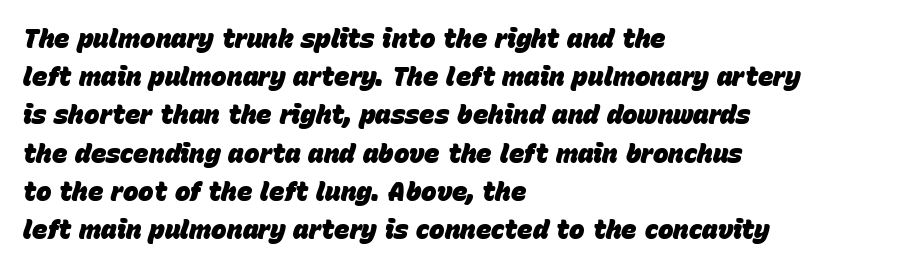
The foot of each line stays bare and open. Does the weight exceed regular? Yes, all the way to bold. Compared with typical paragraphs, the rows here are spaced about the same. The rendering anchors every line to the left-hand side.
